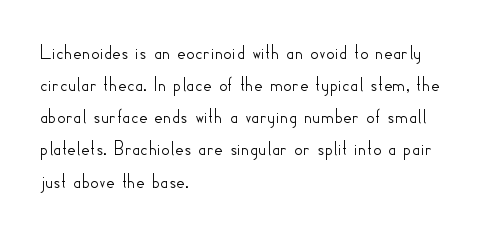
{"italic": "no", "underline": "no", "align": "left", "line_spacing": "normal", "line_spacing_ratio": 1.53, "letter_spacing": "normal", "letter_spacing_em": 0.0, "glyph_px": 21}
